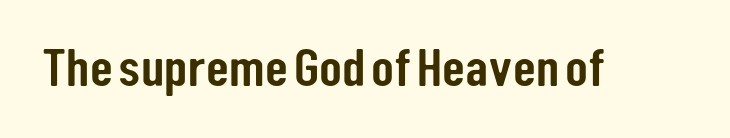
This rendering leaves character spacing at its baseline value. Designer's note — italics off, roman on. Regarding serifs, this sample does without them. Looks like regular typesetting: each glyph gets only the width it needs. Just letters on the line, the space beneath them empty.
